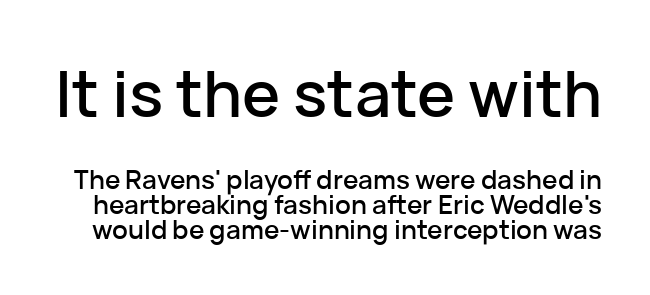
The first block has been scaled up relative to the second. Clear beneath every line of the passage. Cramped leading. Italic: no, the glyphs are upright roman. In terms of letterform style, serifs are entirely absent. The rendering uses natural spacing where letterforms have individual widths.
